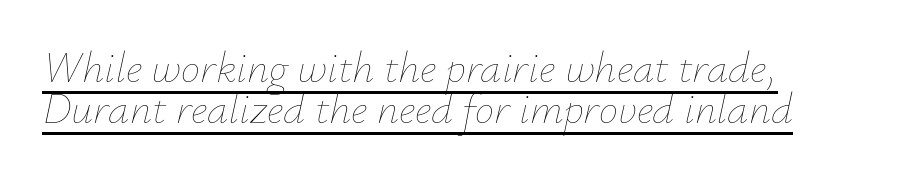
{"italic": "yes", "lean": "right", "slant_degrees": 12, "bold": "no", "weight": "thin", "width": "normal", "stroke_contrast": "low", "x_height": "small", "monospaced": "no", "underline": "yes", "align": "left", "line_spacing": "tight", "line_spacing_ratio": 0.96, "letter_spacing": "normal", "letter_spacing_em": 0.0, "glyph_px": 43}
